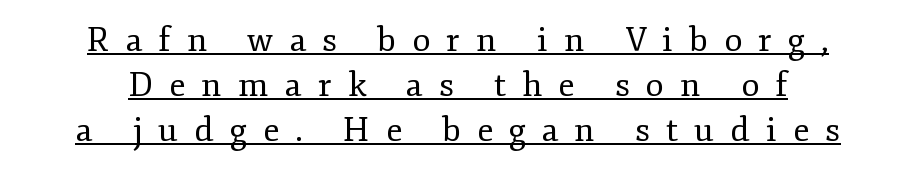
Q: Is the text bold? A: No.
Q: Is the text italic (slanted)? A: No, it is upright.
Q: Is the typeface a serif or a sans-serif typeface? A: Serif.
Q: Is the text underlined? A: Yes.
Q: How is the paragraph aligned? A: Centered.
Q: Is the spacing between letters normal or unusually wide? A: Unusually wide.
Q: Is the spacing between lines tight, normal or loose? A: Normal.
Q: Width (condensed, normal, or wide)? A: Normal.
Q: Stroke contrast? A: Low.
Q: x-height? A: Small.
Q: Monospaced? A: No.
